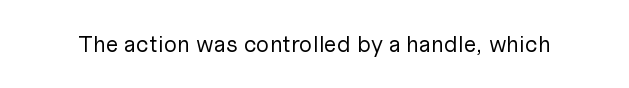
Q: Is the text bold? A: No.
Q: Is the text italic (slanted)? A: No, it is upright.
Q: Is the text underlined? A: No.
Q: Is the spacing between letters normal or unusually wide? A: Normal.
